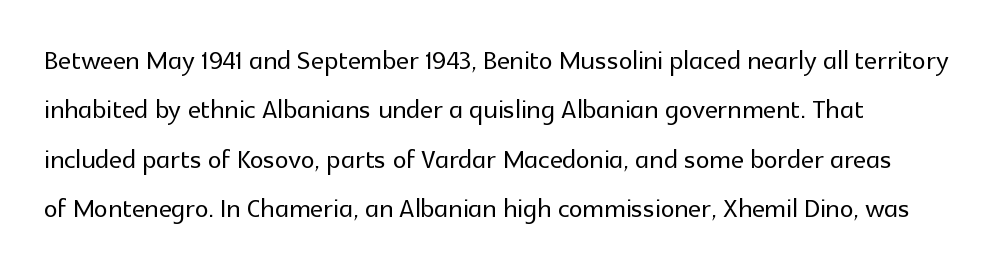
The image shows 35 px sans-serif type, upright; set normal line spacing (1.41x), normal letter spacing, not underlined; a medium x-height.
